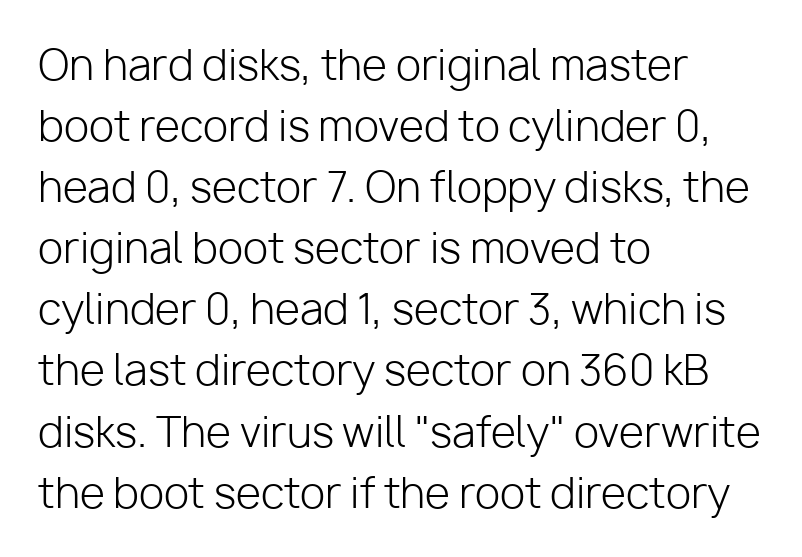
Q: Is the text bold? A: No.
Q: Is the text italic (slanted)? A: No, it is upright.
Q: Is the typeface a serif or a sans-serif typeface? A: Sans-serif.
Q: Is the text underlined? A: No.
Q: How is the paragraph aligned? A: Left-aligned.
Q: Is the spacing between letters normal or unusually wide? A: Normal.
Q: Is the spacing between lines tight, normal or loose? A: Normal.
Q: Width (condensed, normal, or wide)? A: Normal.
Q: Stroke contrast? A: Low.
Q: x-height? A: Medium.
Q: Monospaced? A: No.
